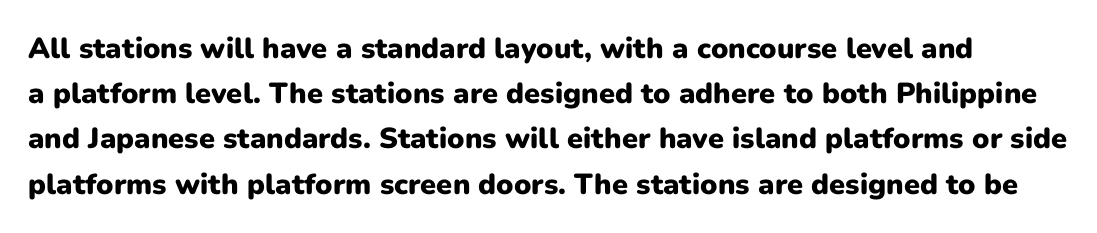
The image shows 29 px heavy sans-serif type, upright; set normal line spacing (1.56x), normal letter spacing, not underlined; low stroke contrast and a medium x-height.
